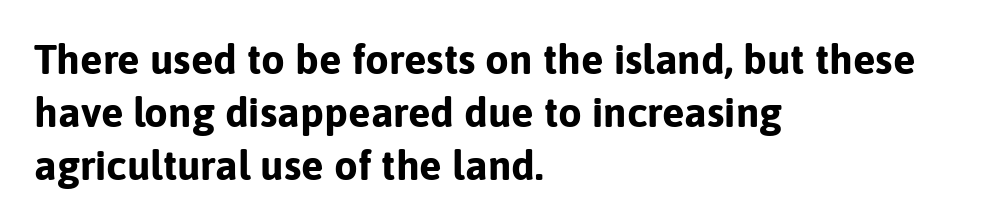
Q: Is the text bold? A: Yes.
Q: Is the text italic (slanted)? A: No, it is upright.
Q: Is the typeface a serif or a sans-serif typeface? A: Sans-serif.
Q: Is the text underlined? A: No.
Q: How is the paragraph aligned? A: Left-aligned.
Q: Is the spacing between letters normal or unusually wide? A: Normal.
Q: Is the spacing between lines tight, normal or loose? A: Normal.
Q: Width (condensed, normal, or wide)? A: Normal.
Q: Stroke contrast? A: Low.
Q: x-height? A: Medium.
Q: Monospaced? A: No.
